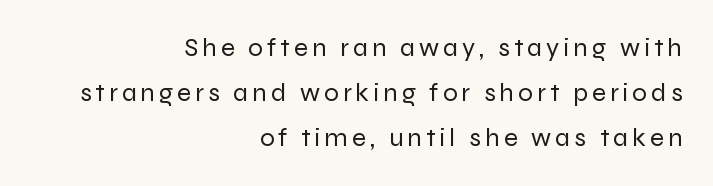
The image shows 26 px text type, upright; set right-aligned, line spacing 1.74x, not underlined.
